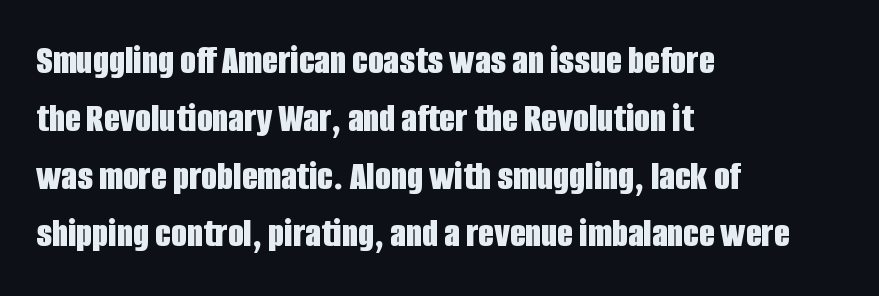
Q: Is the text bold? A: Yes.
Q: Is the text italic (slanted)? A: No, it is upright.
Q: Is the typeface a serif or a sans-serif typeface? A: Sans-serif.
Q: Is the text underlined? A: No.
Q: How is the paragraph aligned? A: Left-aligned.
Q: Is the spacing between letters normal or unusually wide? A: Normal.
Q: Is the spacing between lines tight, normal or loose? A: Normal.
Q: Width (condensed, normal, or wide)? A: Condensed.
Q: Stroke contrast? A: Low.
Q: x-height? A: Large.
Q: Monospaced? A: No.
